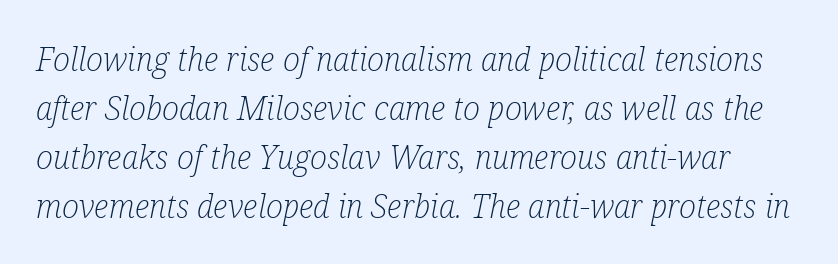
The rendering uses a moderate line-height, typical for paragraphs. I'd call this a serif setting — the letters wear small feet. The specimen reads as italic at a glance. Looks like regular typesetting: each glyph gets only the width it needs. Check under the words: just untouched page. Inter-character spacing is left at the font's built-in metrics.
